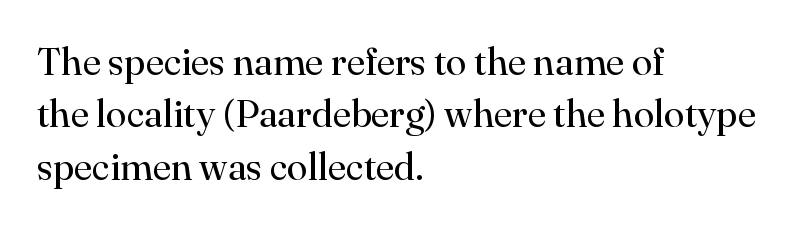
{"serif": "yes", "italic": "no", "bold": "no", "weight": "regular", "width": "normal", "stroke_contrast": "high", "x_height": "small", "monospaced": "no", "underline": "no", "align": "left", "line_spacing": "normal", "line_spacing_ratio": 1.38, "letter_spacing": "normal", "letter_spacing_em": 0.0, "glyph_px": 38}
